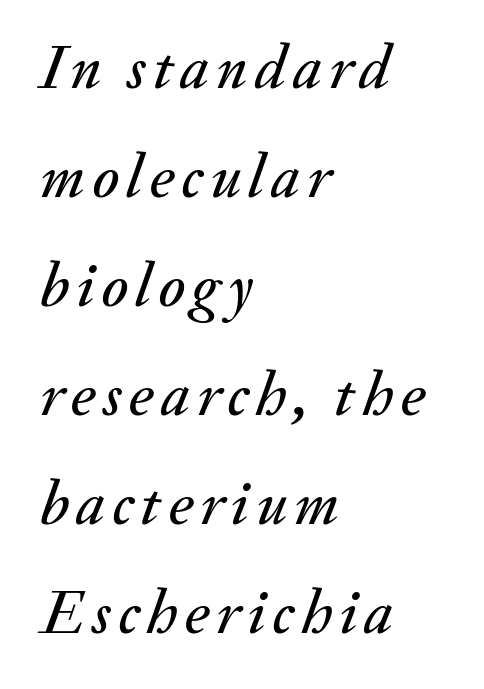
The image shows 63 px text type, italic (leaning right); set left-aligned, line spacing 1.73x, not underlined; medium stroke contrast and a small x-height.
